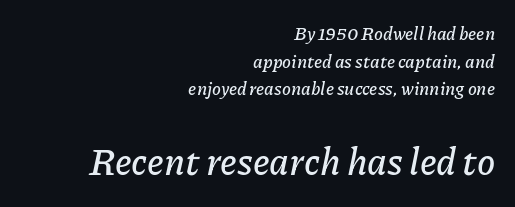
Q: Is the text italic (slanted)? A: Yes, it leans right by about 11 degrees.
Q: Is the text underlined? A: No.
Q: How is the paragraph aligned? A: Right-aligned.
Q: Is the spacing between letters normal or unusually wide? A: Normal.
Q: Is the spacing between lines tight, normal or loose? A: Normal.
Q: Which block of text is set in a larger size, the first (top) or the second (bottom)? A: The second (bottom) one.
Q: Width (condensed, normal, or wide)? A: Normal.
Q: Stroke contrast? A: Low.
Q: x-height? A: Medium.
Q: Monospaced? A: No.
